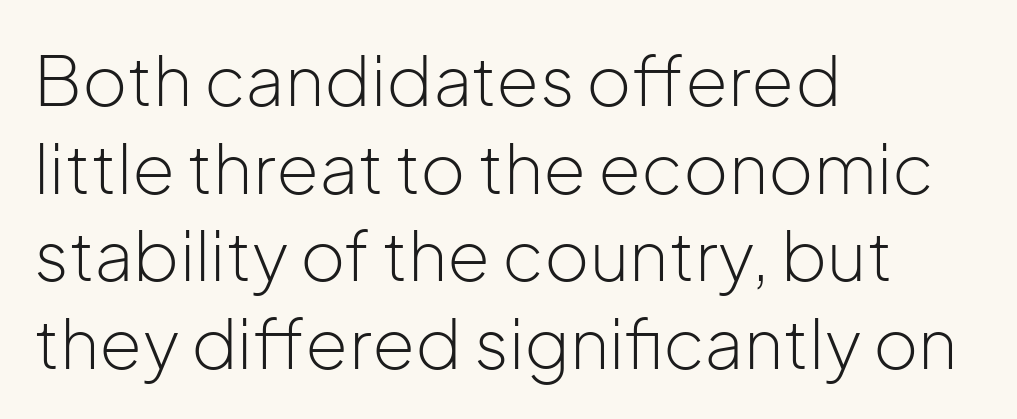
The type is set solid horizontally, with unmodified tracking. Ordinary non-slanted type is in use. The cut favours lightness, reaching ordinary text weight at its darkest. One glance says typical: line gaps are just what's usual. Does the copy run flush right? No — it runs flush left. Letters rest on an invisible, unmarked baseline.
